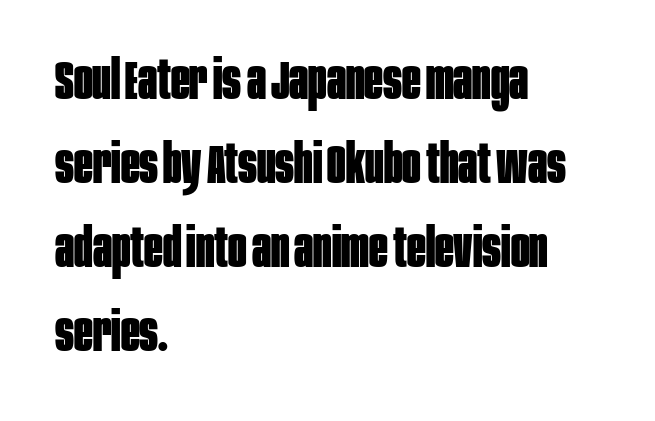
{"serif": "no", "italic": "no", "bold": "yes", "weight": "bold", "width": "condensed", "stroke_contrast": "low", "x_height": "large", "monospaced": "no", "underline": "no", "align": "left", "line_spacing": "normal", "line_spacing_ratio": 1.53, "letter_spacing": "normal", "letter_spacing_em": 0.0, "glyph_px": 55}
